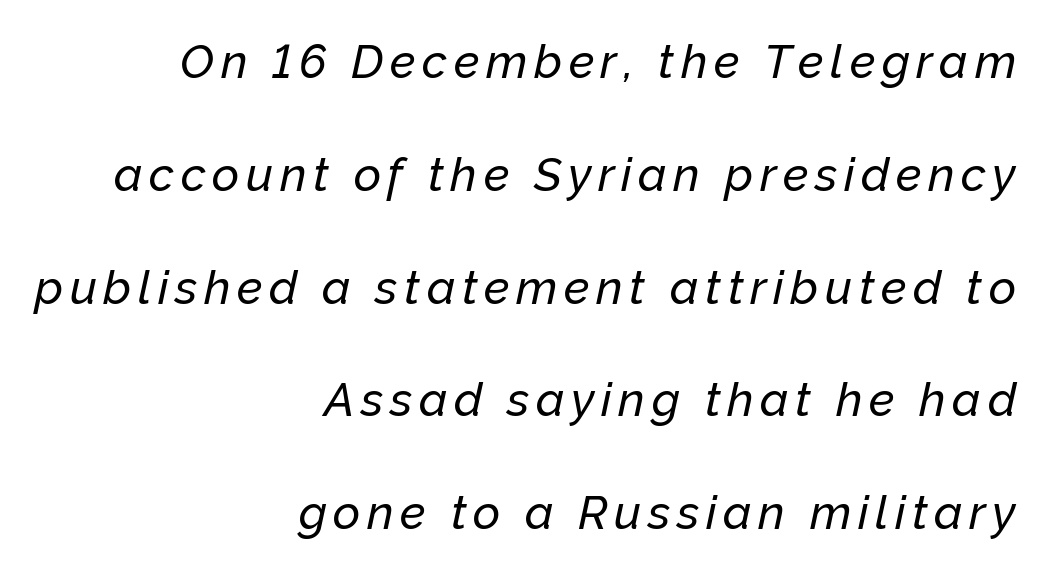
The image shows 47 px text type, italic (leaning right); set right-aligned, loose line spacing (2.4x), not underlined; low stroke contrast and a medium x-height.
